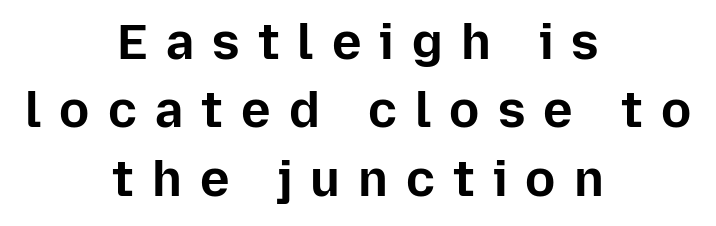
{"serif": "no", "italic": "no", "bold": "yes", "weight": "bold", "width": "normal", "stroke_contrast": "low", "x_height": "medium", "monospaced": "no", "underline": "no", "align": "center", "line_spacing": "normal", "line_spacing_ratio": 1.37, "letter_spacing": "wide", "letter_spacing_em": 0.36, "glyph_px": 50}
